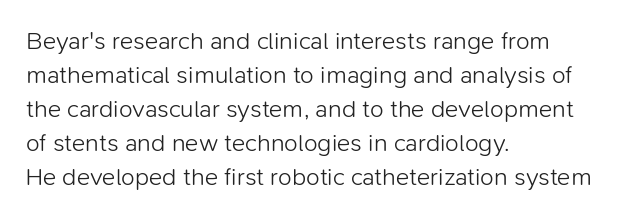
{"italic": "no", "bold": "no", "underline": "no", "align": "left", "line_spacing": "normal", "line_spacing_ratio": 1.36, "letter_spacing": "normal", "letter_spacing_em": 0.0, "glyph_px": 25}
